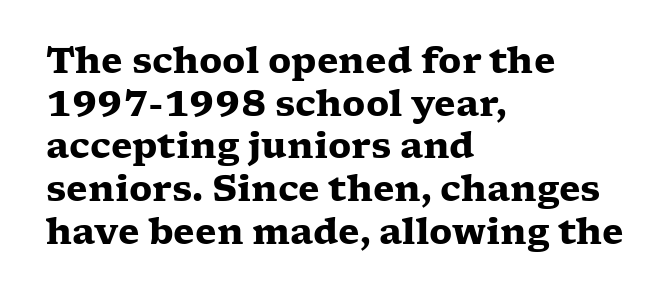
The rag falls on the right side of this text block. Is this a fixed-width face? No — the glyphs have proportional, varying widths. The rendering keeps characters at their native spacing. Heft: maximum for text — a bold. It's the straight-up-and-down kind of type.
